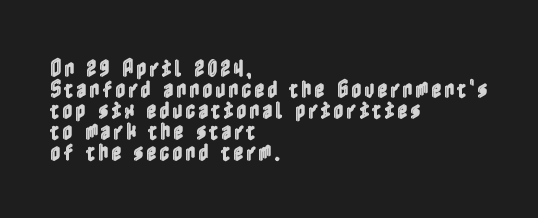
{"italic": "no", "underline": "no", "align": "left", "line_spacing": "tight", "line_spacing_ratio": 1.05, "glyph_px": 20}
